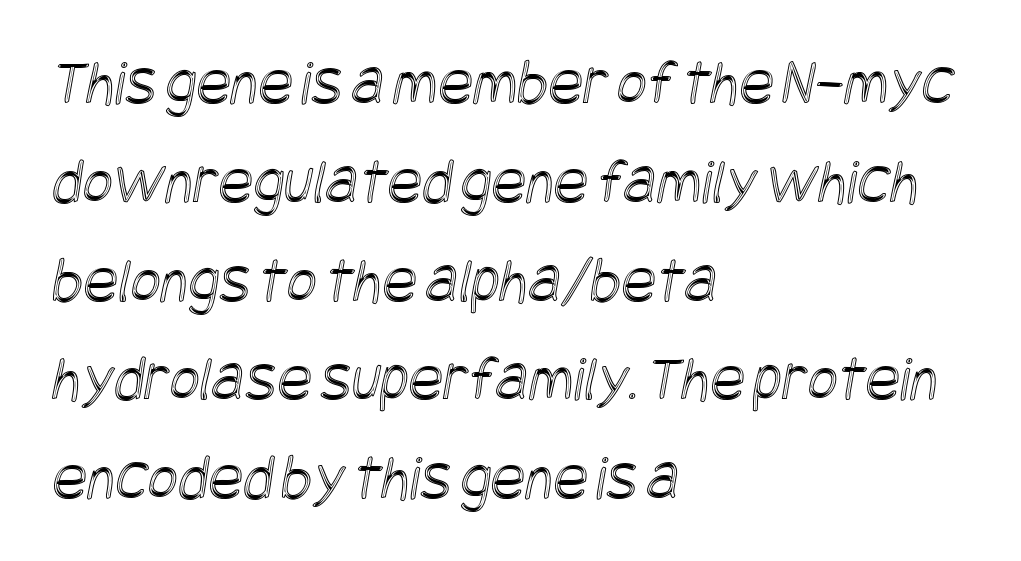
Q: Is the text underlined? A: No.
Q: How is the paragraph aligned? A: Left-aligned.
Q: Is the spacing between letters normal or unusually wide? A: Normal.
Q: Is the spacing between lines tight, normal or loose? A: Normal.
Q: Width (condensed, normal, or wide)? A: Condensed.
Q: x-height? A: Large.
